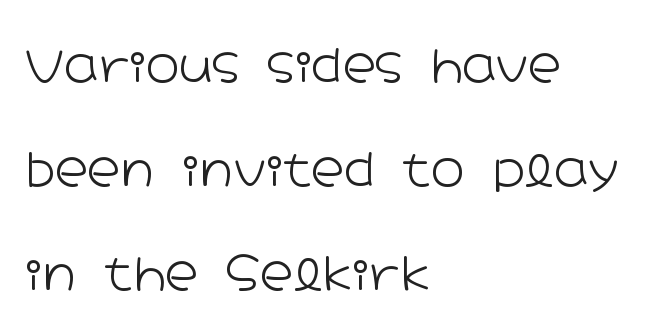
Weight: in the light-to-regular range. The line texture is even and compact thanks to regular tracking. No italicization has been applied; the sample stays upright. The leading is generous, giving the passage an open texture.
